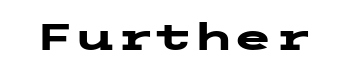
These lines carry a lot of weight — the face is fully bold. Each row of text sits above clean, open space. The specimen reads as upright at a glance. I'd call this a sans setting — the letters go barefoot. These lines keep a tight, regular rhythm from letter to letter.
